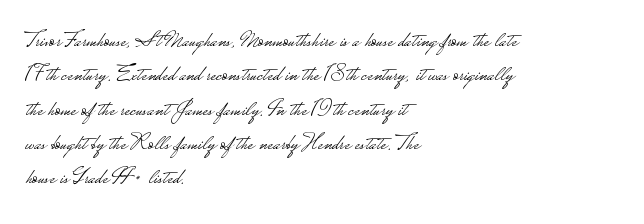
{"bold": "no", "underline": "no", "align": "left", "line_spacing": "normal", "line_spacing_ratio": 1.49, "letter_spacing": "normal", "letter_spacing_em": 0.0, "glyph_px": 23}
